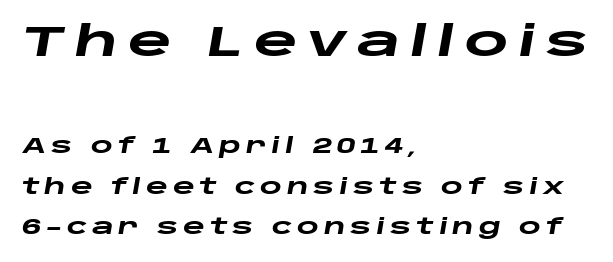
You can tell it's italic because the verticals aren't actually vertical. The string is rendered with underlining switched off. The paragraph has a hard left edge and a soft right edge. Summary of vertical rhythm: relaxed, with wide interline spacing.
